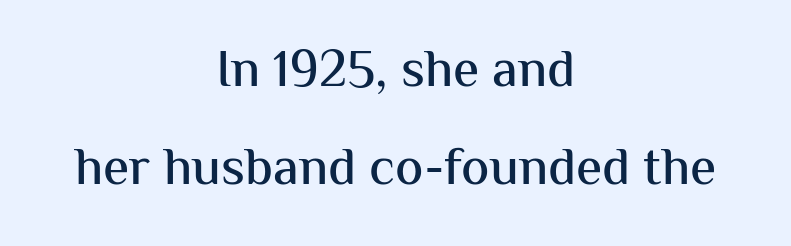
Q: Is the text italic (slanted)? A: No, it is upright.
Q: Is the typeface a serif or a sans-serif typeface? A: Sans-serif.
Q: Is the text underlined? A: No.
Q: How is the paragraph aligned? A: Centered.
Q: Is the spacing between letters normal or unusually wide? A: Normal.
Q: Width (condensed, normal, or wide)? A: Normal.
Q: Stroke contrast? A: Medium.
Q: x-height? A: Medium.
Q: Monospaced? A: No.
